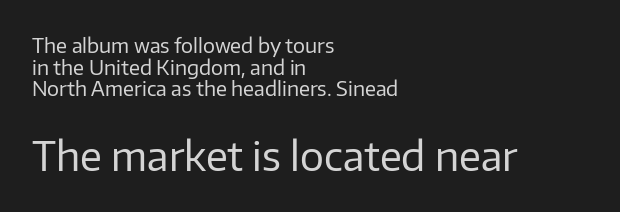
{"serif": "no", "italic": "no", "bold": "no", "weight": "regular", "width": "normal", "stroke_contrast": "low", "x_height": "medium", "monospaced": "no", "underline": "no", "align": "left", "line_spacing": "tight", "line_spacing_ratio": 1.08, "letter_spacing": "normal", "letter_spacing_em": 0.0, "larger_block": "second", "size_ratio": 2.0, "glyph_px": 40}
